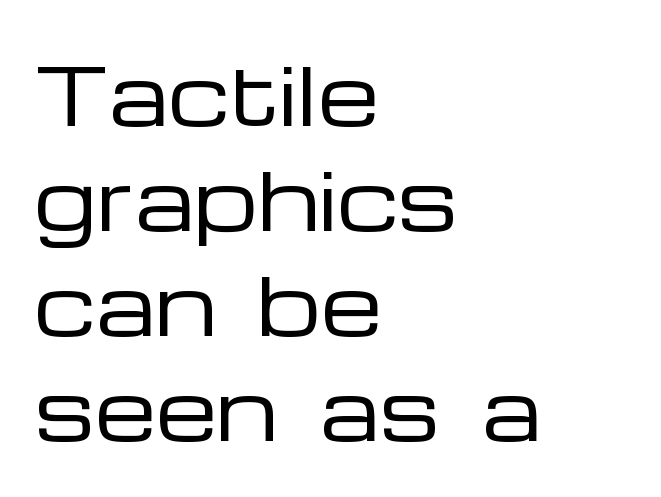
Notice how the passage keeps a crisp vertical edge on the left only. Honestly, the letter spacing is just normal — you wouldn't notice it. The axis of the letterforms is exactly vertical. Check under the words: just untouched page. Quick note: interline space is typical.
